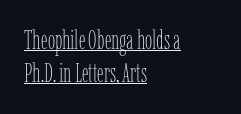
Q: Is the text bold? A: No.
Q: Is the text italic (slanted)? A: No, it is upright.
Q: Is the text underlined? A: Yes.
Q: How is the paragraph aligned? A: Left-aligned.
Q: Is the spacing between letters normal or unusually wide? A: Normal.
Q: Is the spacing between lines tight, normal or loose? A: Normal.
